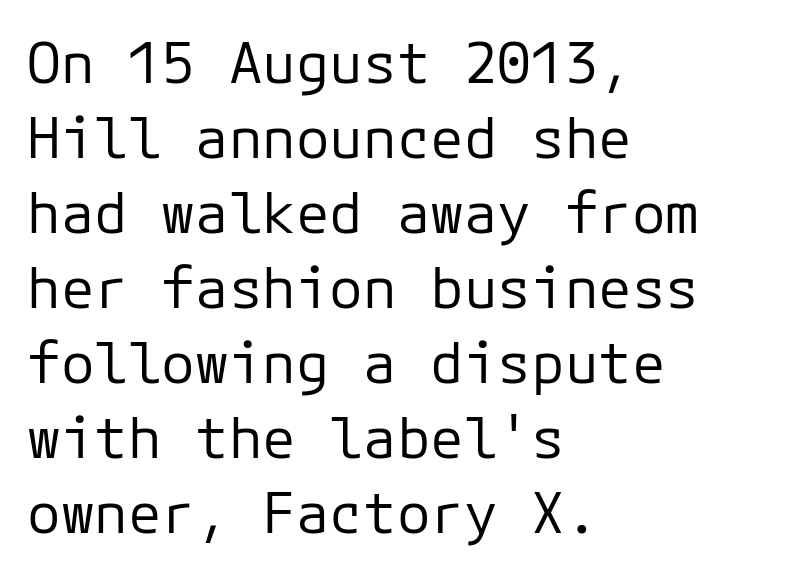
Q: Is the text bold? A: No.
Q: Is the text italic (slanted)? A: No, it is upright.
Q: Is the typeface a serif or a sans-serif typeface? A: Sans-serif.
Q: Is the text underlined? A: No.
Q: How is the paragraph aligned? A: Left-aligned.
Q: Is the spacing between letters normal or unusually wide? A: Normal.
Q: Is the spacing between lines tight, normal or loose? A: Normal.
Q: Width (condensed, normal, or wide)? A: Normal.
Q: Stroke contrast? A: Low.
Q: x-height? A: Medium.
